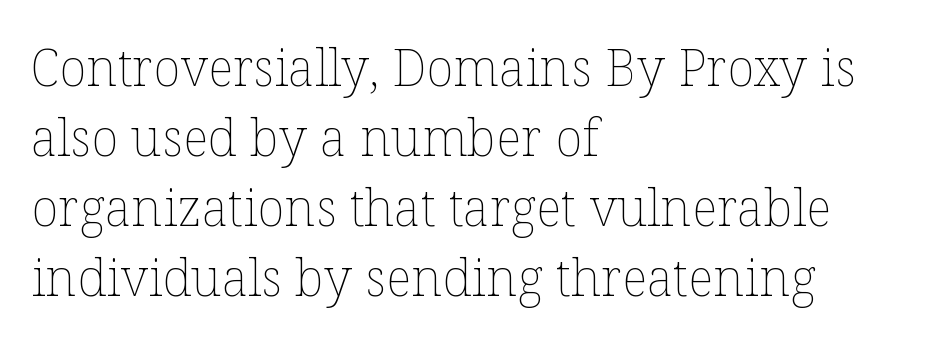
The tracking reads as untouched default to a designer's eye. The string is rendered with underlining switched off. This sample has the flowing, uneven cadence of proportional lettering. Unlike italic type, these characters show no tilt at all.
